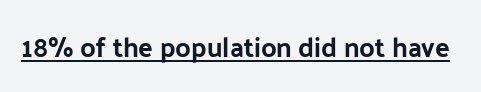
The letters stand straight up with perfectly vertical stems. Between one letter and the next there's only the usual sliver of space. Underlining? Definitely there. Strokes here are thick enough to call this a true bold.
